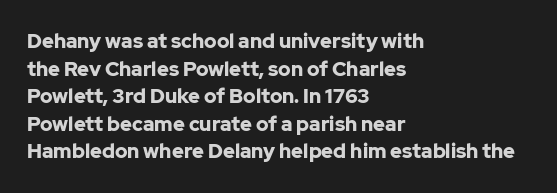
The image shows 20 px bold type, upright; set left-aligned, normal line spacing (1.38x), normal letter spacing, not underlined.
